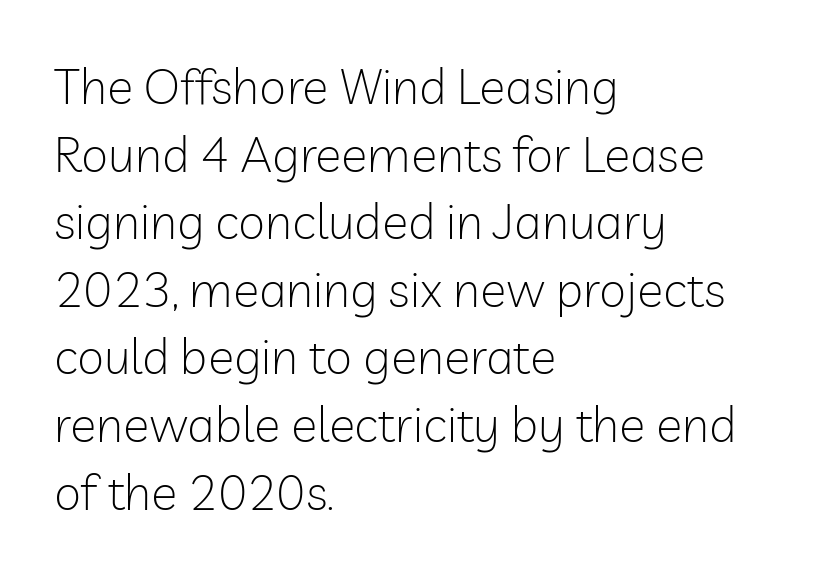
Visually the block forms a straight wall on the left and a jagged coastline on the right. Words appear dense and cohesive because spacing is normal. A light-to-regular cut is what we see here. Decoration check: the copy has no underline.
